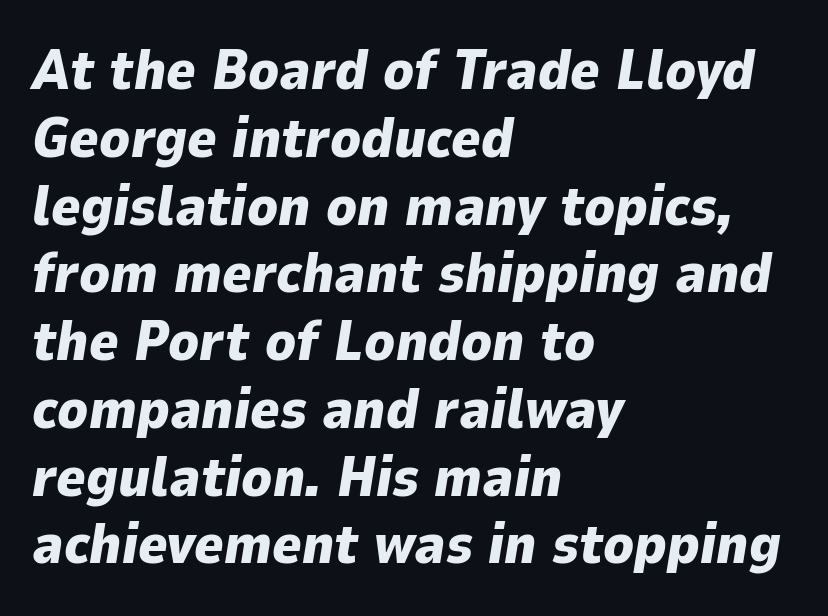
The text block is weighted toward the left margin, trailing off unevenly rightward. Has an underline been added? It has not. The face used here is rendered with its standard letterfit. The typesetting leans heavy: a genuine bold.
